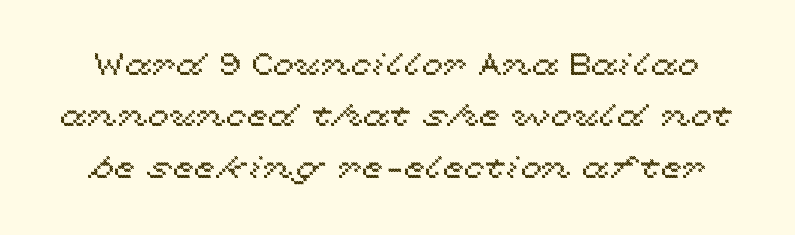
Each row of text sits above clean, open space. Think of a printed novel: that variable character pitch is what you see here. Regarding leading, the lines here are spaced in the standard way.
